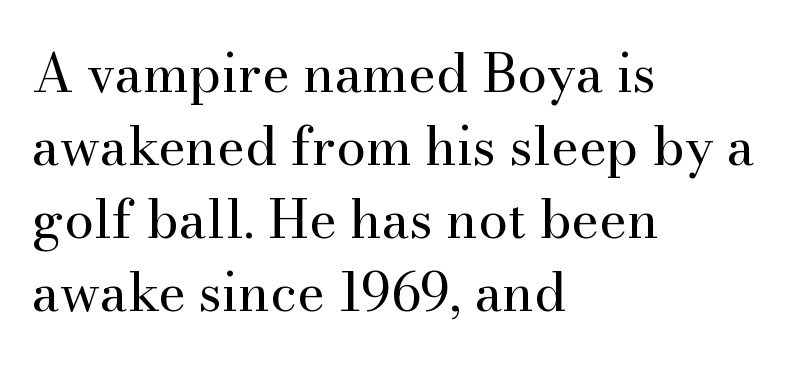
Vertical spacing — default. Old-style or modern, the face here clearly has serifs. Unmarked baselines from the first word to the last. The lines in this sample share a left origin and differ only in where they stop.
